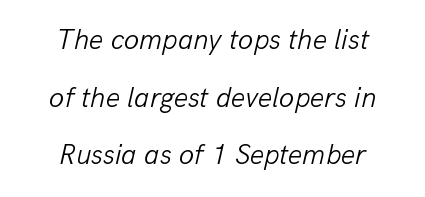
{"italic": "yes", "lean": "right", "slant_degrees": 13, "bold": "no", "weight": "light", "width": "normal", "stroke_contrast": "low", "x_height": "medium", "monospaced": "no", "underline": "no", "align": "center", "line_spacing": "loose", "line_spacing_ratio": 2.06, "letter_spacing": "normal", "letter_spacing_em": 0.0, "glyph_px": 28}
